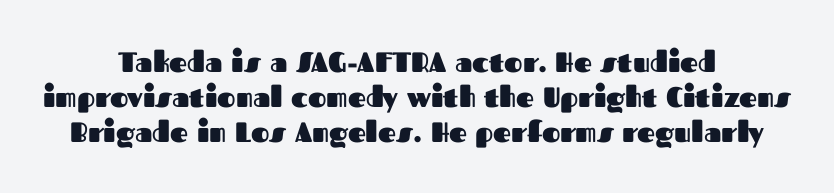
Q: Is the text bold? A: Yes.
Q: Is the text italic (slanted)? A: No, it is upright.
Q: Is the typeface a serif or a sans-serif typeface? A: Sans-serif.
Q: Is the text underlined? A: No.
Q: How is the paragraph aligned? A: Centered.
Q: Is the spacing between letters normal or unusually wide? A: Normal.
Q: Is the spacing between lines tight, normal or loose? A: Normal.
Q: Width (condensed, normal, or wide)? A: Normal.
Q: Stroke contrast? A: Medium.
Q: x-height? A: Medium.
Q: Monospaced? A: No.
